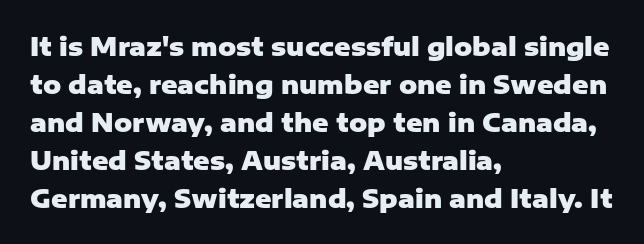
{"italic": "no", "bold": "yes", "underline": "no", "align": "left", "line_spacing": "normal", "line_spacing_ratio": 1.52, "letter_spacing": "normal", "letter_spacing_em": 0.0, "glyph_px": 25}
